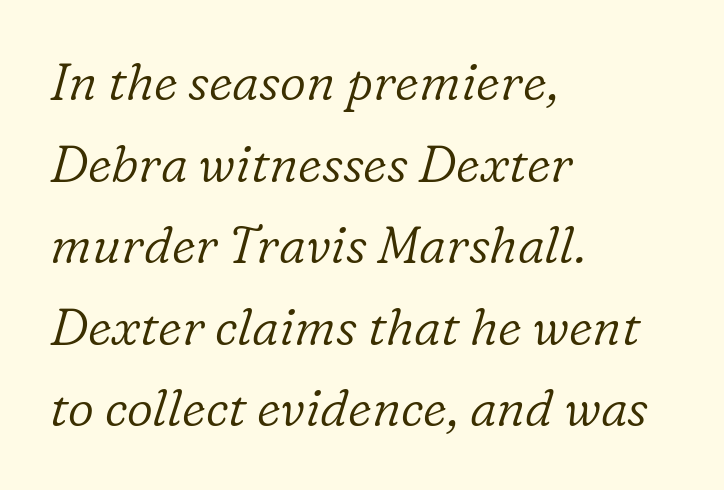
{"serif": "yes", "italic": "yes", "lean": "right", "slant_degrees": 16, "bold": "no", "weight": "light", "width": "normal", "stroke_contrast": "low", "x_height": "medium", "monospaced": "no", "underline": "no", "align": "left", "line_spacing": "normal", "line_spacing_ratio": 1.6, "letter_spacing": "normal", "letter_spacing_em": 0.0, "glyph_px": 51}
